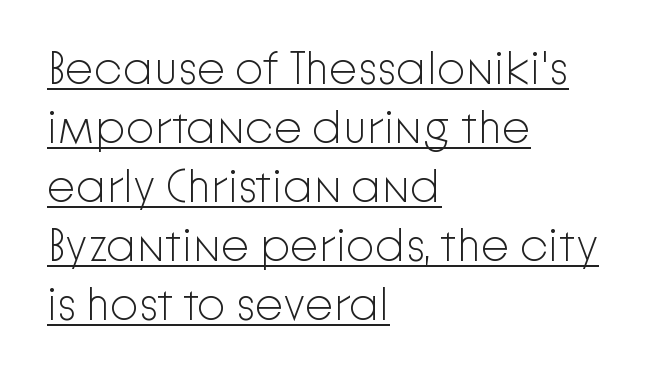
The image shows 46 px light sans-serif type, upright; set left-aligned, normal line spacing (1.28x), normal letter spacing, underlined; low stroke contrast and a medium x-height.
